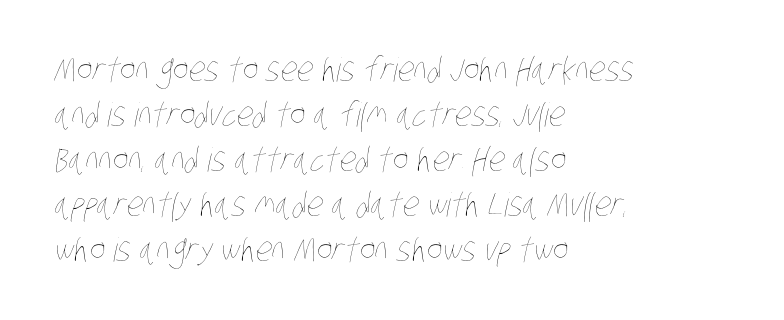
The rag falls on the right side of this text block. One glance says typical: line gaps are just what's usual. Note the varied advance widths — an 'i' is clearly narrower than an 'm'. Stroke mass is kept to a normal reading level or below.
